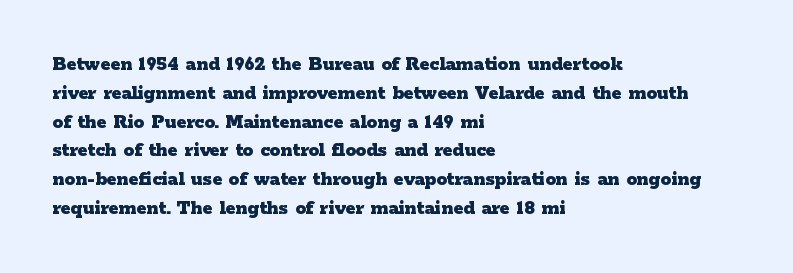
Leftover space on each line is placed entirely after the last word. The baseline area is clear. Tracking value appears to be zero — textbook default spacing. Is the type bold? Yes — the strokes are clearly thick and heavy.
